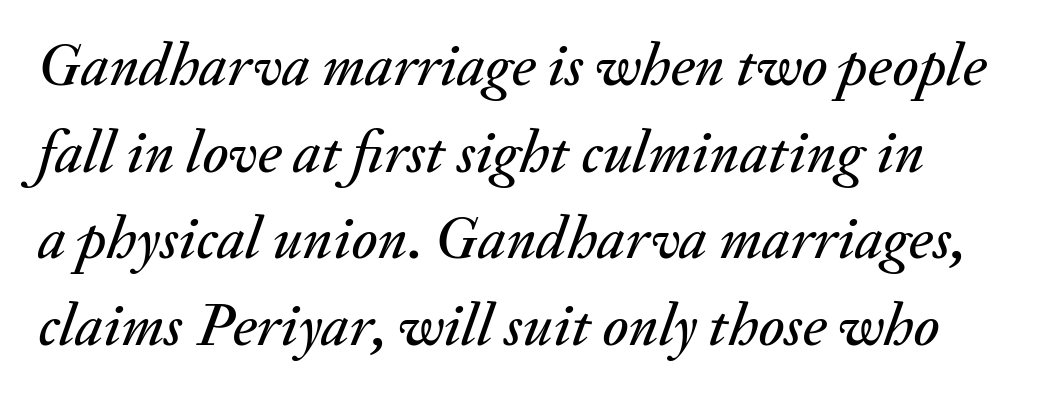
The words here are not underlined. These lines are rendered in a variable-pitch font. Yep, that's italic — everything's leaning. Interline gaps are of average width in this sample. The face used here is rendered with its standard letterfit.
